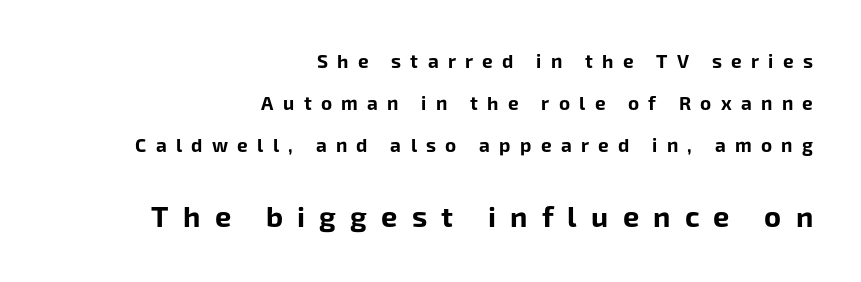
Q: Is the text bold? A: Yes.
Q: Is the text italic (slanted)? A: No, it is upright.
Q: Is the typeface a serif or a sans-serif typeface? A: Sans-serif.
Q: Is the text underlined? A: No.
Q: How is the paragraph aligned? A: Right-aligned.
Q: Is the spacing between letters normal or unusually wide? A: Unusually wide.
Q: Is the spacing between lines tight, normal or loose? A: Loose.
Q: Which block of text is set in a larger size, the first (top) or the second (bottom)? A: The second (bottom) one.
Q: Width (condensed, normal, or wide)? A: Normal.
Q: Stroke contrast? A: Low.
Q: x-height? A: Medium.
Q: Monospaced? A: No.
